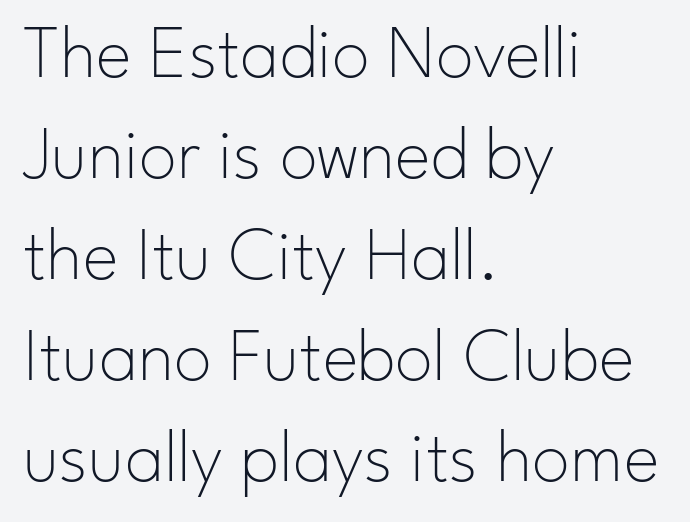
The image shows 76 px thin sans-serif type, upright; set left-aligned, normal line spacing (1.33x), normal letter spacing, not underlined; low stroke contrast and a small x-height.
